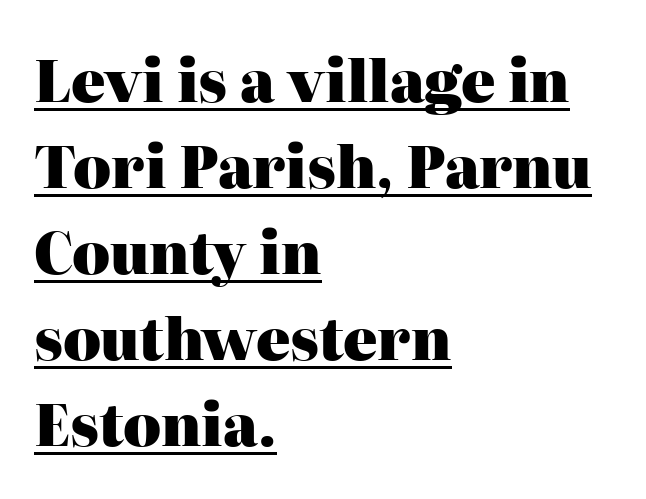
The typesetter chose a ragged-right arrangement here. Is there much room between lines? A standard amount, neither cramped nor airy. The axis of the letterforms is exactly vertical. You could not count columns in this text — the font is proportionally spaced. What weight is shown? A full bold with thick strokes.
